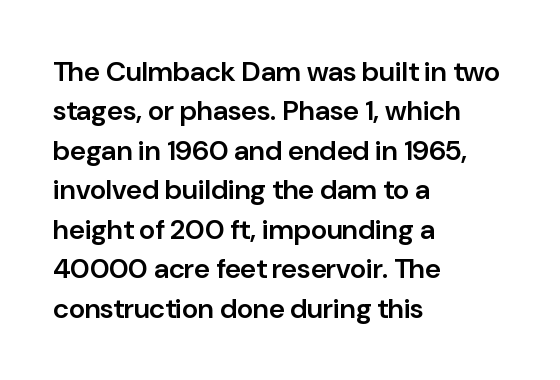
{"serif": "no", "italic": "no", "bold": "semi", "weight": "semibold", "width": "normal", "stroke_contrast": "low", "x_height": "medium", "monospaced": "no", "underline": "no", "align": "left", "line_spacing": "normal", "line_spacing_ratio": 1.41, "letter_spacing": "normal", "letter_spacing_em": 0.0, "glyph_px": 28}
